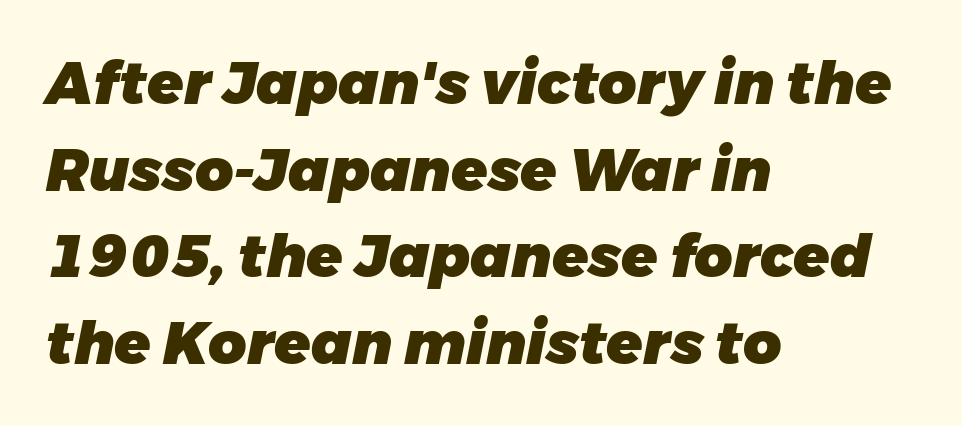
The image shows 59 px heavy type, italic (leaning right); set left-aligned, normal line spacing (1.47x), normal letter spacing, not underlined; low stroke contrast and a medium x-height.
